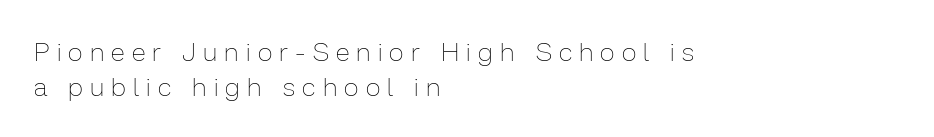
The image shows 26 px text type, upright; set left-aligned, normal line spacing (1.36x), unusually wide letter spacing (+0.28 em), not underlined.
